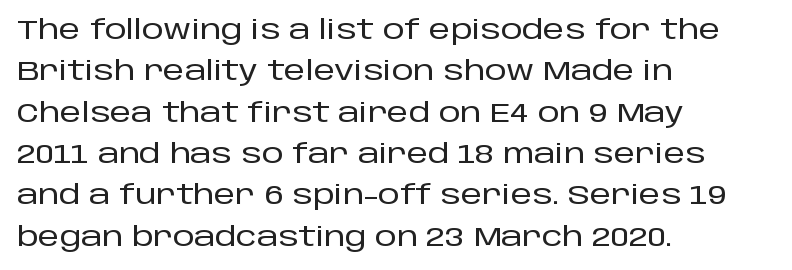
Successive baselines arrive at the customary interval. Short and long lines alike share a common starting point at left. Italic: no, the glyphs are upright roman. Short note: letters normally spaced. Quick note: underline off.
